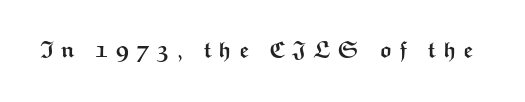
{"italic": "no", "bold": "yes", "underline": "no", "letter_spacing": "wide", "letter_spacing_em": 0.32, "glyph_px": 22}
